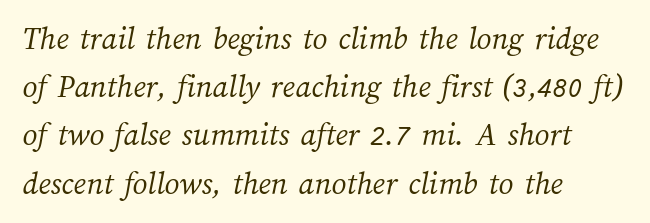
Q: Is the text bold? A: No.
Q: Is the text underlined? A: No.
Q: How is the paragraph aligned? A: Left-aligned.
Q: Is the spacing between letters normal or unusually wide? A: Normal.
Q: Is the spacing between lines tight, normal or loose? A: Normal.
Q: Width (condensed, normal, or wide)? A: Normal.
Q: Stroke contrast? A: Medium.
Q: x-height? A: Medium.
Q: Monospaced? A: No.
